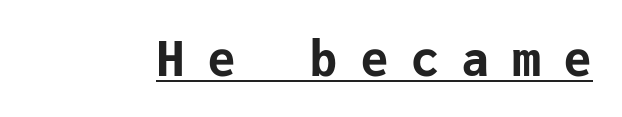
These words are printed bold, with thick strokes throughout. The face used here is monospaced, like something from a code editor. Ascenders rise straight up at ninety degrees. The rendering shows plain stroke endings on the letterforms — a sans-serif design. These lines have a slow, spaced-out rhythm from letter to letter. Caption: lettering with a line underneath.
